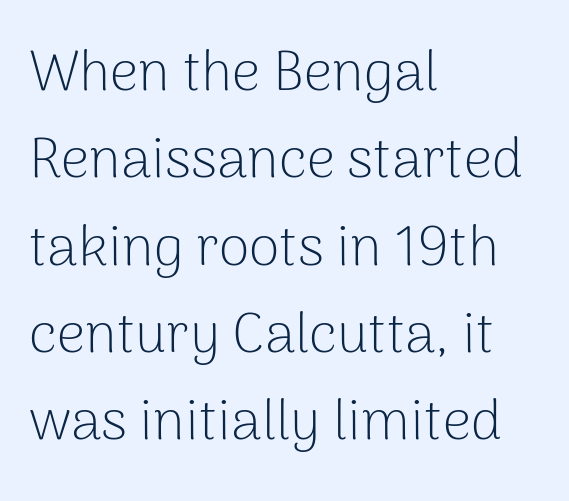
{"serif": "no", "italic": "no", "bold": "no", "weight": "light", "width": "normal", "stroke_contrast": "low", "x_height": "medium", "monospaced": "no", "underline": "no", "align": "left", "line_spacing": "normal", "line_spacing_ratio": 1.56, "letter_spacing": "normal", "letter_spacing_em": 0.0, "glyph_px": 56}
